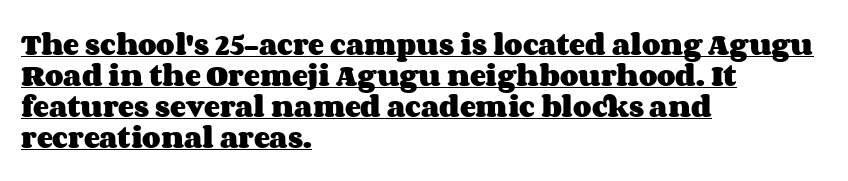
Q: Is the text bold? A: Yes.
Q: Is the text italic (slanted)? A: No, it is upright.
Q: Is the text underlined? A: Yes.
Q: How is the paragraph aligned? A: Left-aligned.
Q: Is the spacing between letters normal or unusually wide? A: Normal.
Q: Is the spacing between lines tight, normal or loose? A: Normal.
